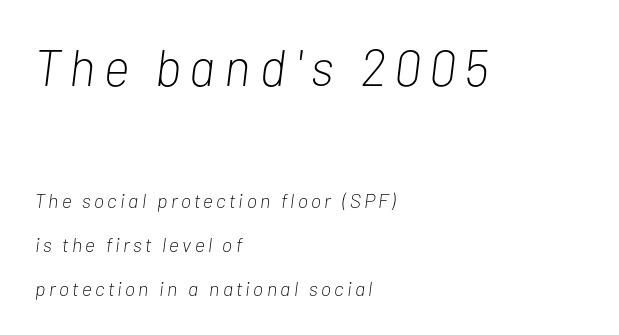
{"italic": "yes", "lean": "right", "slant_degrees": 7, "bold": "no", "weight": "light", "width": "condensed", "stroke_contrast": "low", "x_height": "medium", "monospaced": "no", "underline": "no", "align": "left", "line_spacing": "loose", "line_spacing_ratio": 2.2, "larger_block": "first", "size_ratio": 2.55, "glyph_px": 51}
